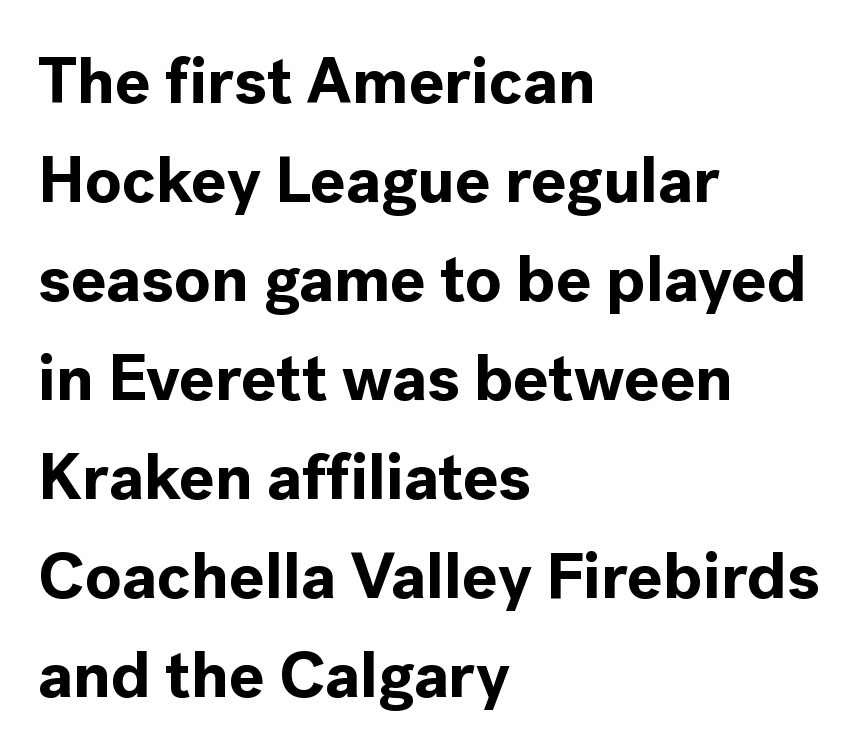
Letter spacing: default. Students, observe: this is what conventionally led text looks like. Look at the stroke-to-counter ratio: heavy, a bold. Words float on clear page, feet unadorned. Characters remain perfectly vertical along every line.
